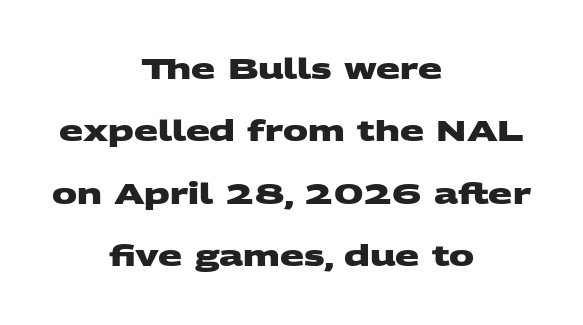
{"serif": "no", "bold": "yes", "weight": "heavy", "width": "wide", "stroke_contrast": "medium", "x_height": "large", "monospaced": "no", "underline": "no", "align": "center", "line_spacing": "loose", "line_spacing_ratio": 2.23, "letter_spacing": "normal", "letter_spacing_em": 0.0, "glyph_px": 28}
